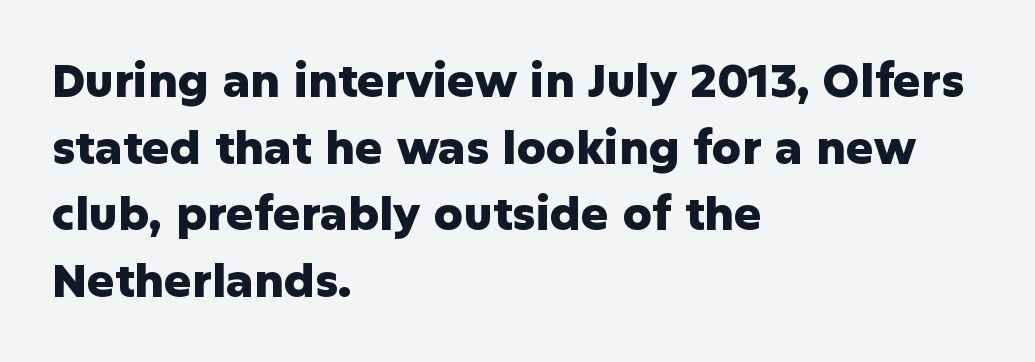
Students, observe: this is what conventionally led text looks like. Short and long lines alike share a common starting point at left. Plenty of ink on the page — the face is bold. Ordinary non-slanted type is in use. The foot of each line stays bare and open. Regarding serifs, this sample does without them.
